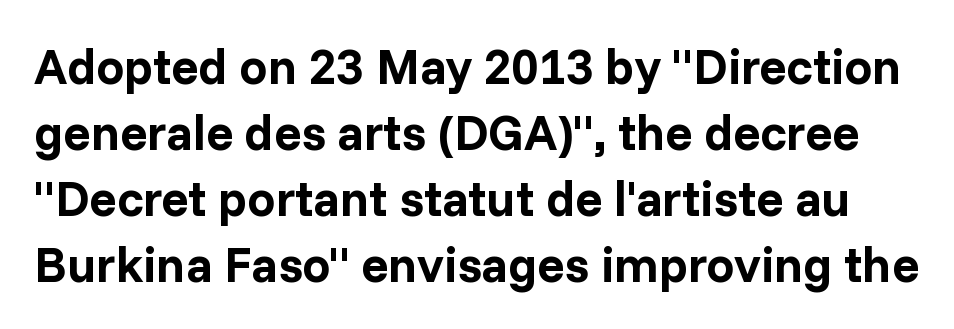
Q: Is the text bold? A: Yes.
Q: Is the text italic (slanted)? A: No, it is upright.
Q: Is the typeface a serif or a sans-serif typeface? A: Sans-serif.
Q: Is the text underlined? A: No.
Q: Is the spacing between letters normal or unusually wide? A: Normal.
Q: Is the spacing between lines tight, normal or loose? A: Normal.
Q: Width (condensed, normal, or wide)? A: Normal.
Q: Stroke contrast? A: Low.
Q: x-height? A: Medium.
Q: Monospaced? A: No.
